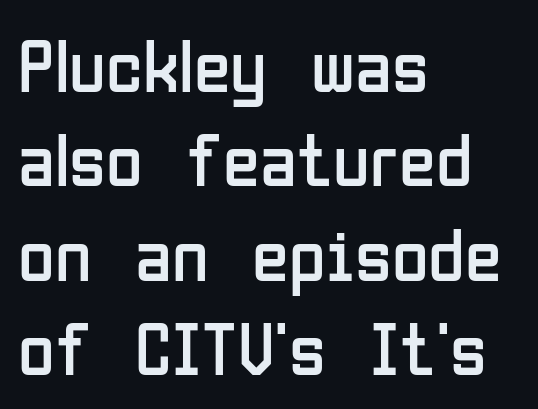
{"serif": "no", "italic": "no", "bold": "no", "weight": "regular", "width": "condensed", "stroke_contrast": "low", "x_height": "medium", "monospaced": "no", "underline": "no", "align": "left", "line_spacing": "normal", "line_spacing_ratio": 1.26, "letter_spacing": "normal", "letter_spacing_em": 0.0, "glyph_px": 75}
